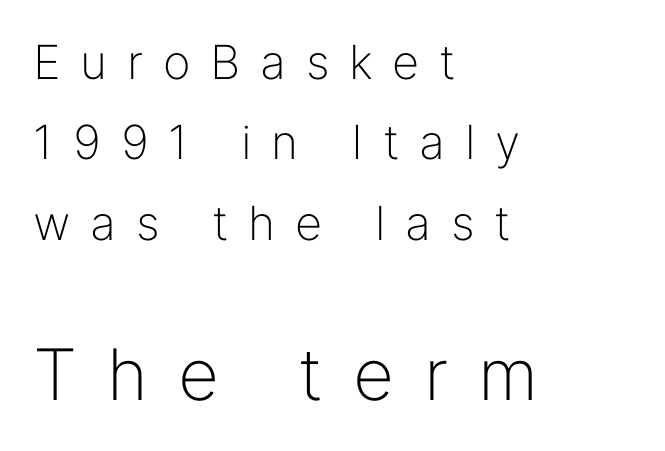
The image shows 71 px light sans-serif type, upright; set left-aligned, line spacing 1.71x, unusually wide letter spacing (+0.42 em), not underlined; the second (bottom) block is 1.51x larger; low stroke contrast and a medium x-height.
